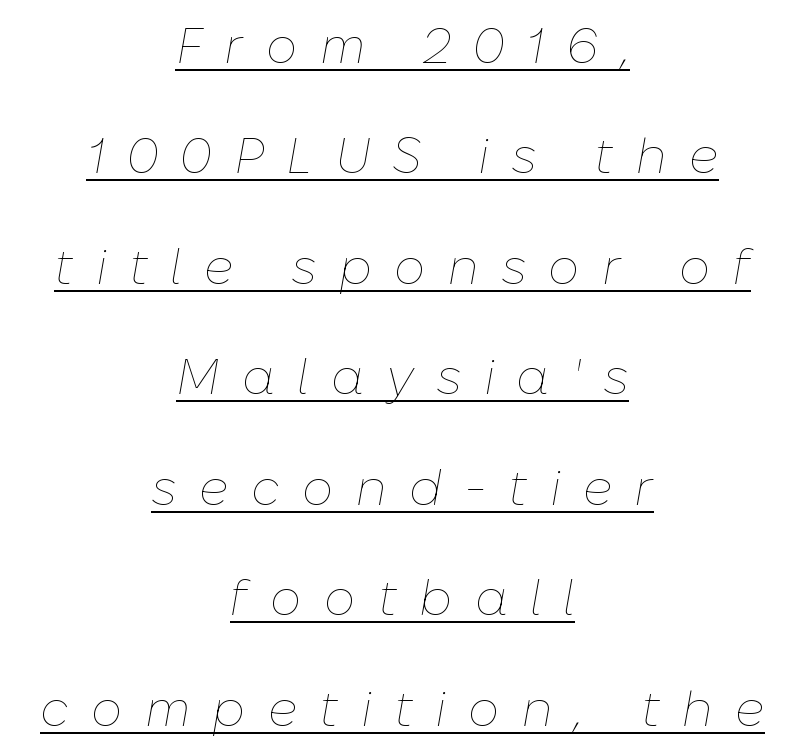
{"italic": "yes", "lean": "right", "slant_degrees": 10, "bold": "no", "weight": "thin", "width": "normal", "stroke_contrast": "low", "x_height": "medium", "monospaced": "no", "underline": "yes", "align": "center", "line_spacing": "loose", "line_spacing_ratio": 2.21, "letter_spacing": "wide", "letter_spacing_em": 0.44, "glyph_px": 50}
